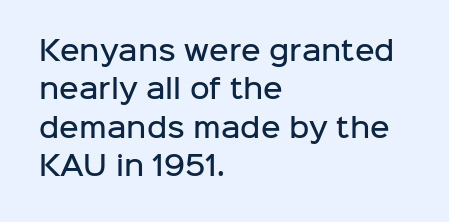
Q: Is the text bold? A: Semi-bold.
Q: Is the text italic (slanted)? A: No, it is upright.
Q: Is the text underlined? A: No.
Q: How is the paragraph aligned? A: Left-aligned.
Q: Is the spacing between letters normal or unusually wide? A: Normal.
Q: Is the spacing between lines tight, normal or loose? A: Normal.
